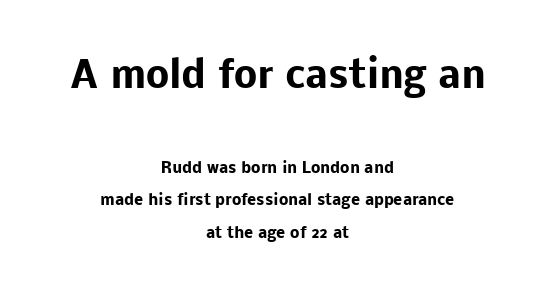
The image shows 37 px heavy sans-serif type, upright; set centered, loose line spacing (2.19x), normal letter spacing, not underlined; the first (top) block is 2.47x larger; low stroke contrast and a medium x-height.
